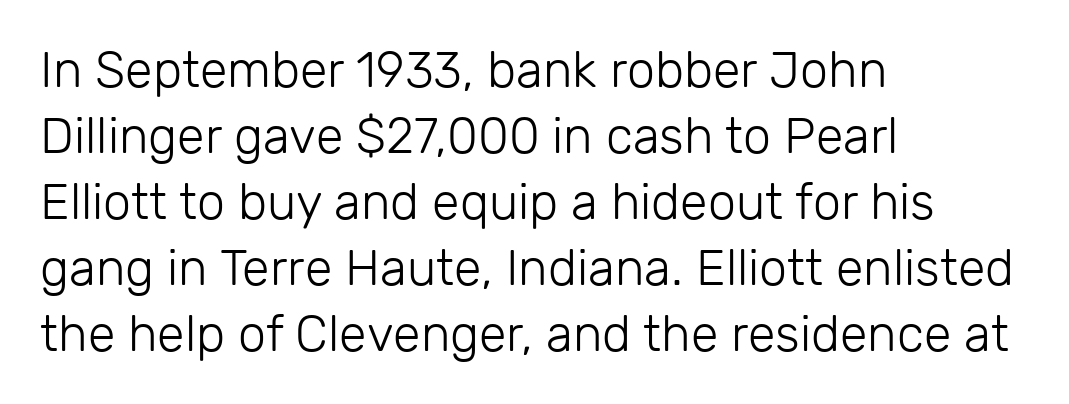
{"serif": "no", "italic": "no", "bold": "no", "weight": "light", "width": "normal", "stroke_contrast": "low", "x_height": "medium", "monospaced": "no", "underline": "no", "align": "left", "line_spacing": "normal", "line_spacing_ratio": 1.32, "letter_spacing": "normal", "letter_spacing_em": 0.0, "glyph_px": 50}
